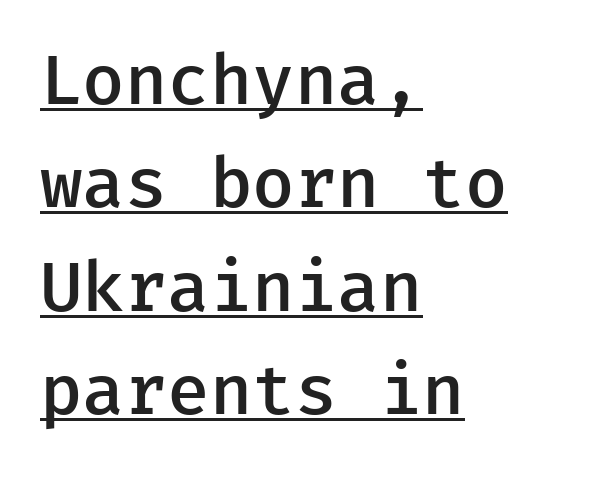
The image shows 69 px semibold sans-serif type, upright; set left-aligned, normal line spacing (1.5x), normal letter spacing, underlined; low stroke contrast and a medium x-height.
